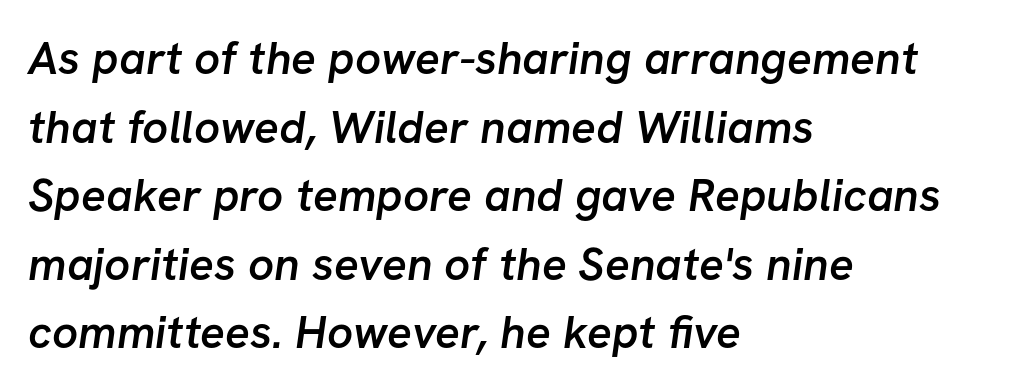
Q: Is the text bold? A: Semi-bold.
Q: Is the typeface a serif or a sans-serif typeface? A: Sans-serif.
Q: Is the text underlined? A: No.
Q: How is the paragraph aligned? A: Left-aligned.
Q: Is the spacing between letters normal or unusually wide? A: Normal.
Q: Is the spacing between lines tight, normal or loose? A: Normal.
Q: Width (condensed, normal, or wide)? A: Normal.
Q: Stroke contrast? A: Low.
Q: x-height? A: Medium.
Q: Monospaced? A: No.
